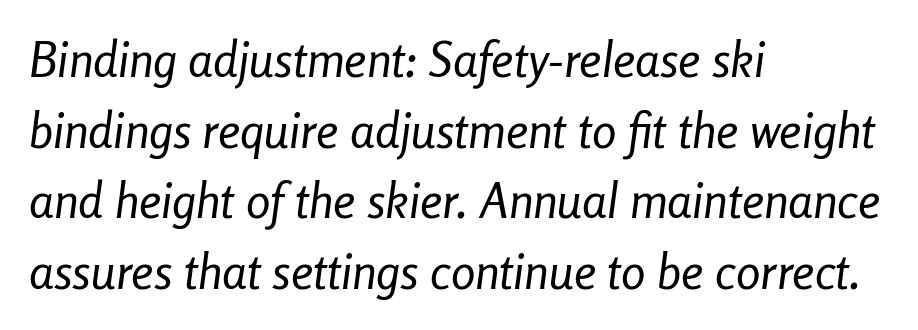
The image shows 49 px regular-weight, condensed type, italic (leaning right); set left-aligned, normal line spacing (1.44x), normal letter spacing, not underlined; low stroke contrast and a medium x-height.
